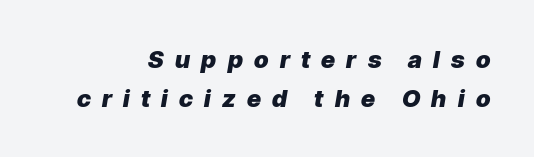
The image shows 24 px bold type, italic (leaning right); set right-aligned, normal line spacing (1.62x), unusually wide letter spacing (+0.47 em), not underlined.
